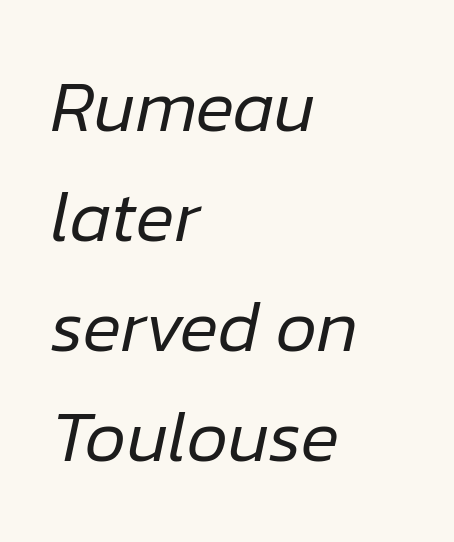
The image shows 72 px regular-weight type, italic (leaning right); set left-aligned, normal line spacing (1.53x), normal letter spacing, not underlined; low stroke contrast and a medium x-height.
